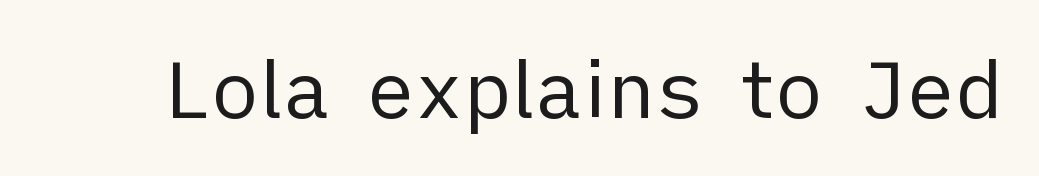
The image shows 80 px regular-weight sans-serif type, upright; set normal letter spacing, not underlined; low stroke contrast and a medium x-height.
